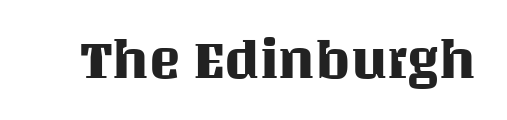
{"italic": "no", "width": "normal", "stroke_contrast": "medium", "x_height": "large", "monospaced": "no", "underline": "no", "letter_spacing": "normal", "letter_spacing_em": 0.0, "glyph_px": 53}
